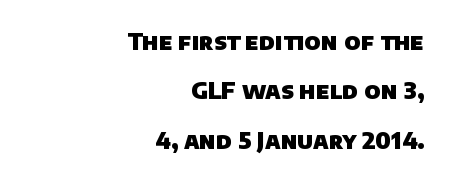
The image shows 23 px bold type; set right-aligned, loose line spacing (2.15x), normal letter spacing, not underlined.
